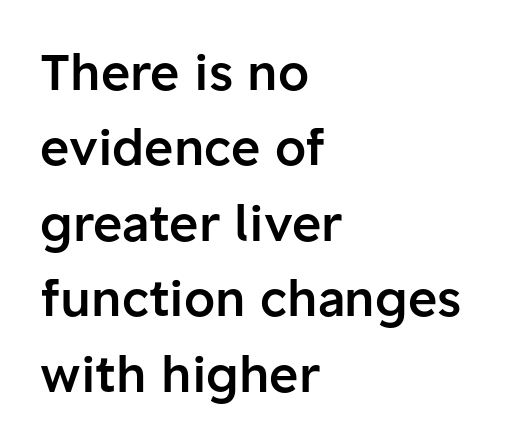
Q: Is the text bold? A: Semi-bold.
Q: Is the text italic (slanted)? A: No, it is upright.
Q: Is the typeface a serif or a sans-serif typeface? A: Sans-serif.
Q: Is the text underlined? A: No.
Q: How is the paragraph aligned? A: Left-aligned.
Q: Is the spacing between letters normal or unusually wide? A: Normal.
Q: Is the spacing between lines tight, normal or loose? A: Normal.
Q: Width (condensed, normal, or wide)? A: Normal.
Q: Stroke contrast? A: Low.
Q: x-height? A: Medium.
Q: Monospaced? A: No.
